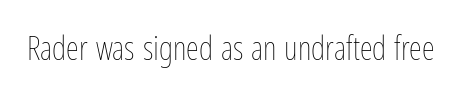
The image shows 33 px thin, condensed type, upright; set normal letter spacing, not underlined; low stroke contrast and a medium x-height.
